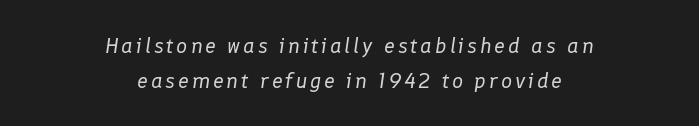
Q: Is the text bold? A: No.
Q: Is the text italic (slanted)? A: Yes, it leans right by about 8 degrees.
Q: Is the text underlined? A: No.
Q: How is the paragraph aligned? A: Centered.
Q: Is the spacing between lines tight, normal or loose? A: Normal.
